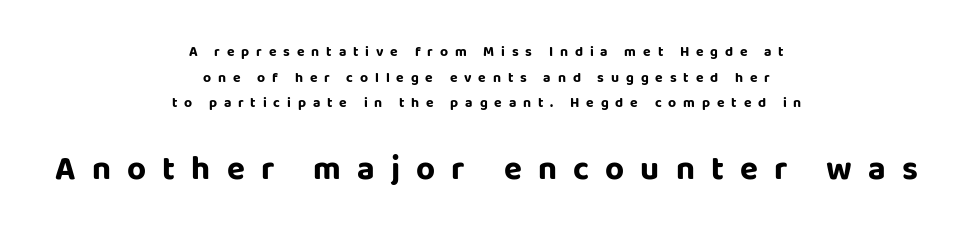
Is this a fixed-width face? No — the glyphs have proportional, varying widths. Between these two stacked blocks, the lower one wins on size. Which margin do the lines hug? Neither — every line sits in the middle. The designer went with a sans here, leaving each stem footless.
